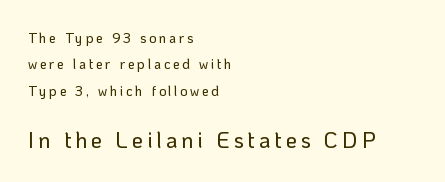
The image shows 22 px text type, upright; set left-aligned, line spacing 1.88x, not underlined; the second (bottom) block is 1.57x larger.
